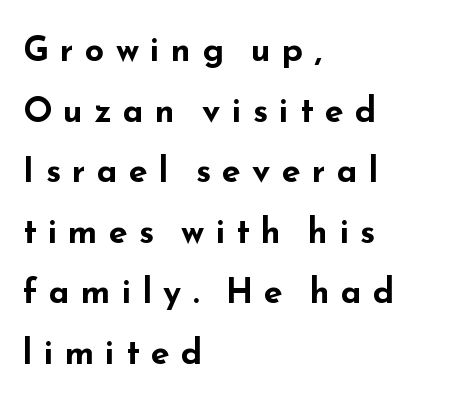
{"serif": "no", "italic": "no", "bold": "yes", "weight": "bold", "width": "wide", "stroke_contrast": "low", "x_height": "small", "monospaced": "no", "underline": "no", "align": "left", "line_spacing_ratio": 1.78, "letter_spacing": "wide", "letter_spacing_em": 0.33, "glyph_px": 34}
